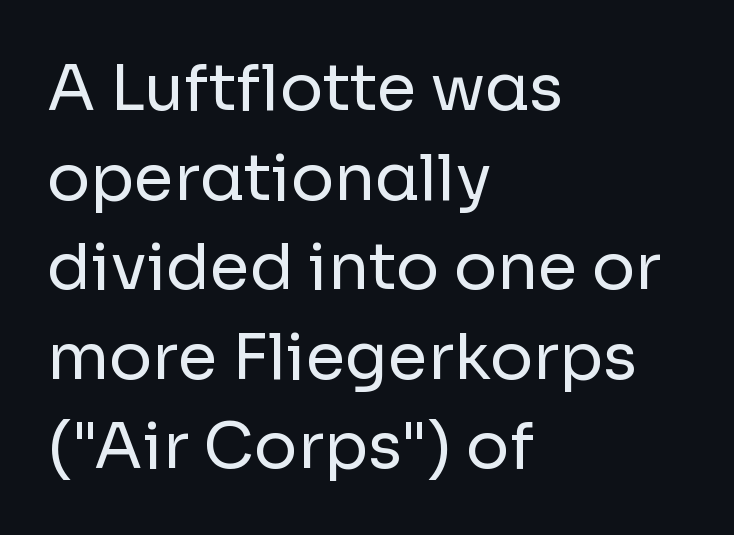
The image shows 64 px regular-weight sans-serif type, upright; set left-aligned, normal line spacing (1.4x), normal letter spacing, not underlined; low stroke contrast and a medium x-height.
